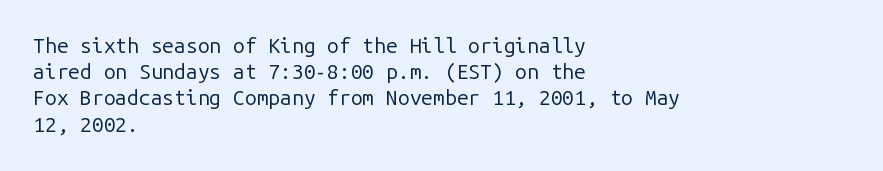
The image shows 21 px text type, upright; set left-aligned, normal line spacing (1.25x), normal letter spacing, not underlined.
